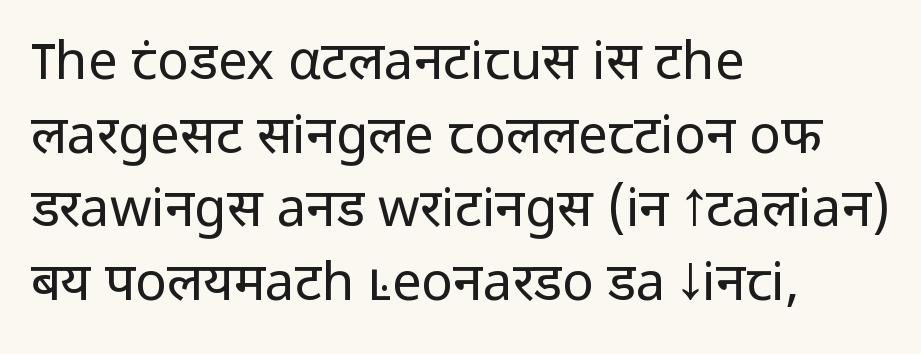
All the whitespace from short lines collects on the right. In terms of leading, this rendering sits right in the middle. Posture: straight, roman, zero tilt. Beneath every word, the page is bare. The typeface chosen for these lines omits serifs. The gaps between neighbouring characters are ordinary and unremarkable.
